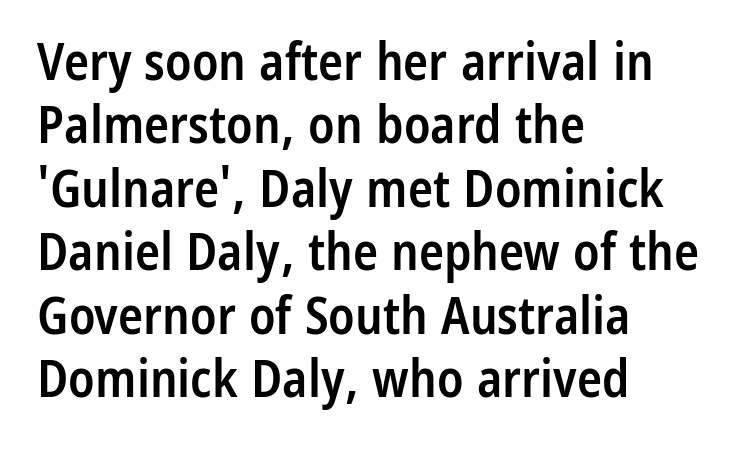
Q: Is the text bold? A: Semi-bold.
Q: Is the text italic (slanted)? A: No, it is upright.
Q: Is the typeface a serif or a sans-serif typeface? A: Sans-serif.
Q: Is the text underlined? A: No.
Q: How is the paragraph aligned? A: Left-aligned.
Q: Is the spacing between letters normal or unusually wide? A: Normal.
Q: Width (condensed, normal, or wide)? A: Condensed.
Q: Stroke contrast? A: Low.
Q: x-height? A: Medium.
Q: Monospaced? A: No.
